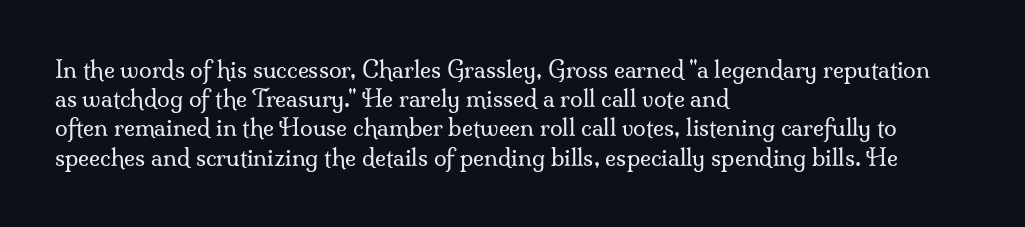
{"italic": "no", "bold": "no", "underline": "no", "align": "left", "line_spacing": "normal", "line_spacing_ratio": 1.27, "letter_spacing": "normal", "letter_spacing_em": 0.0, "glyph_px": 23}
